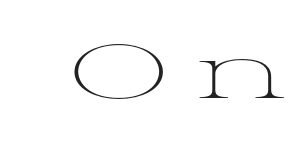
Q: Is the text bold? A: No.
Q: Is the text italic (slanted)? A: No, it is upright.
Q: Is the typeface a serif or a sans-serif typeface? A: Serif.
Q: Is the text underlined? A: No.
Q: Is the spacing between letters normal or unusually wide? A: Unusually wide.
Q: Width (condensed, normal, or wide)? A: Wide.
Q: Stroke contrast? A: Medium.
Q: x-height? A: Medium.
Q: Monospaced? A: No.
